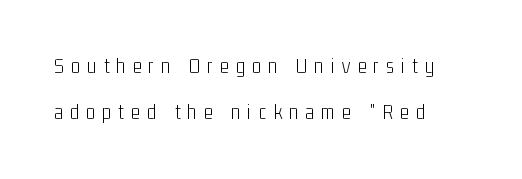
The image shows 21 px text type, upright; set left-aligned, loose line spacing (2.21x), unusually wide letter spacing (+0.35 em), not underlined.
